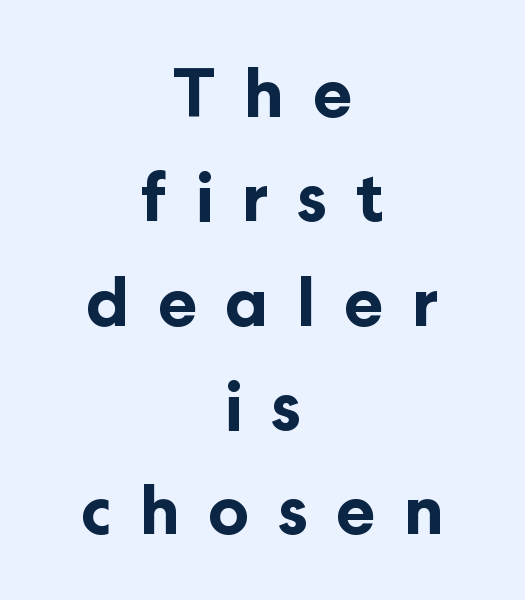
Someone cranked the tracking dial way up on this one. Nope, no serifs anywhere on these letters. You could not count columns in this text — the font is proportionally spaced. Vertical strokes here are truly vertical. Visually the block forms a symmetrical silhouette, jagged on both flanks.
